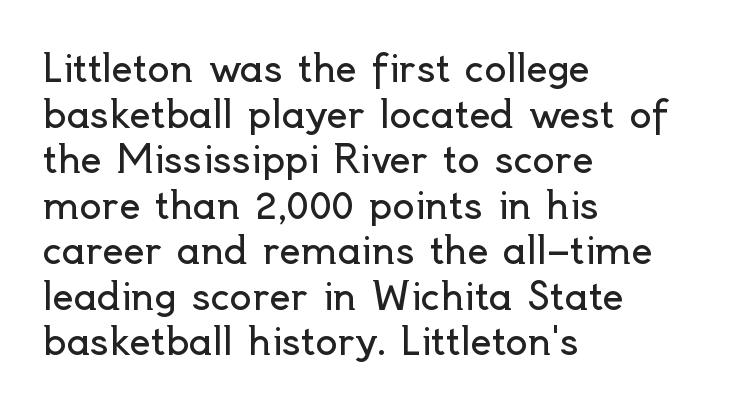
Short note: letters normally spaced. Is this a fixed-width face? No — the glyphs have proportional, varying widths. Is the type heavy? It reads as light-to-regular instead. The glyphs in this specimen are sans serif. The space directly below the letters is spotless.
